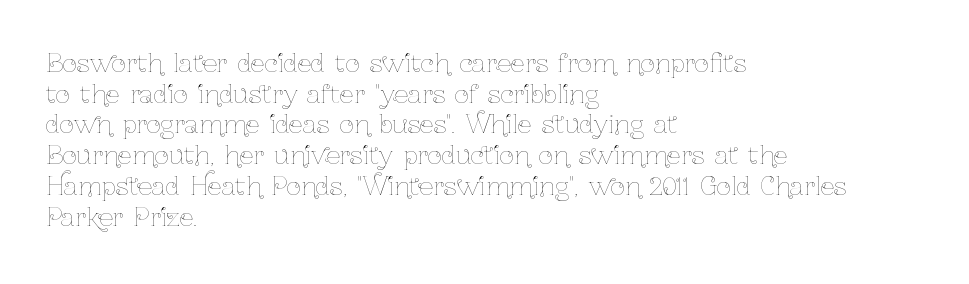
{"italic": "no", "bold": "no", "underline": "no", "align": "left", "line_spacing_ratio": 1.23, "letter_spacing": "normal", "letter_spacing_em": 0.0, "glyph_px": 25}
